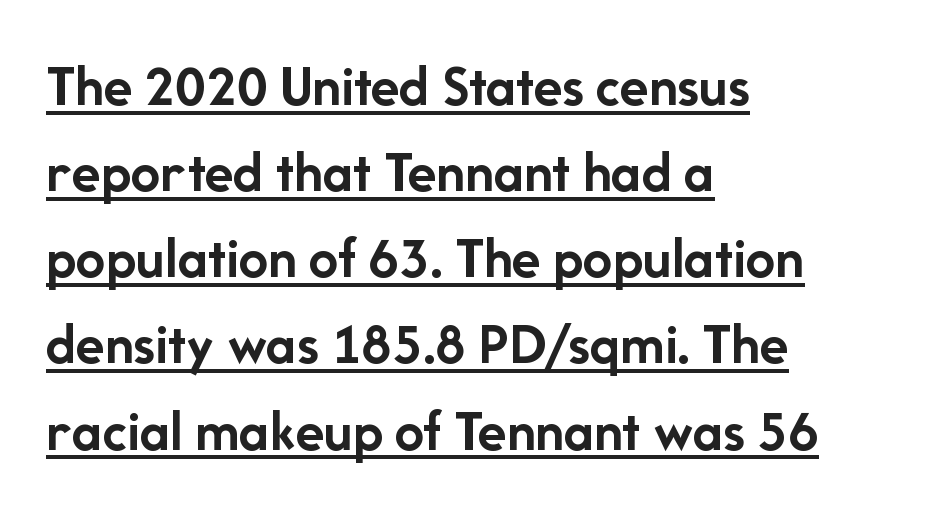
The image shows 59 px semibold sans-serif type, upright; set left-aligned, normal line spacing (1.46x), normal letter spacing, underlined; low stroke contrast and a medium x-height.
